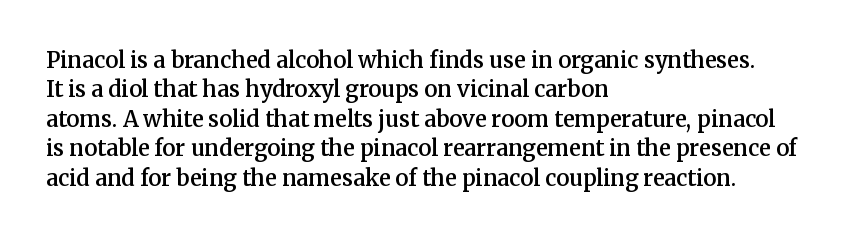
Notice how the passage keeps a crisp vertical edge on the left only. It's the straight-up-and-down kind of type. The zone under the glyphs is completely vacant. This is moderately heavy type, rendered in semibold. Compared with typical paragraphs, the rows here are spaced about the same.
